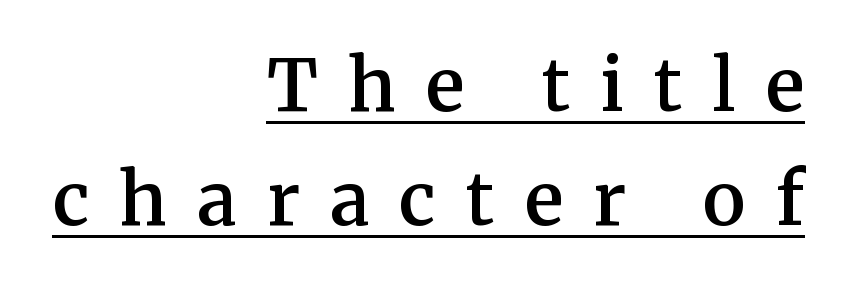
Does the type have serifs? Yes, each stem ends in a small foot. The rendering anchors every line to the right-hand side. This sample uses an upright cut, with every glyph sitting square on the baseline. These words are printed semibold, heavier than regular yet not bold. The typesetter has applied underlining to the passage shown. Is the letter spacing exaggerated? Yes — the characters are pushed far apart.
